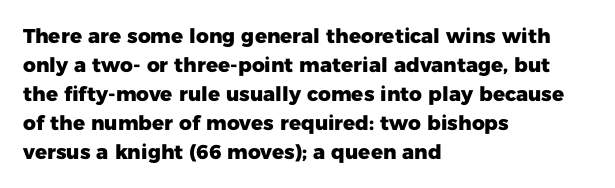
The image shows 20 px bold type, upright; set left-aligned, normal line spacing (1.45x), normal letter spacing, not underlined.
